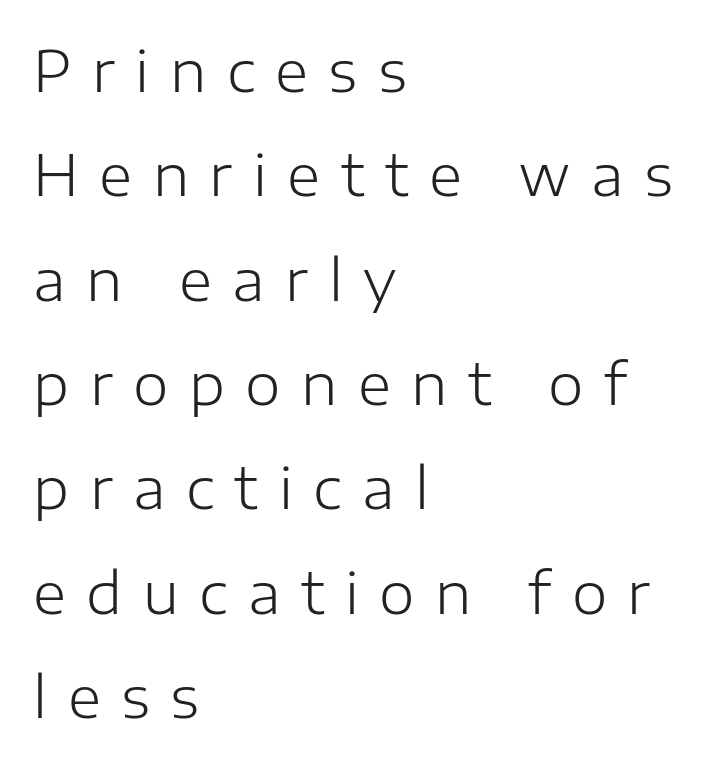
{"serif": "no", "italic": "no", "bold": "no", "weight": "light", "width": "normal", "stroke_contrast": "low", "x_height": "medium", "monospaced": "no", "underline": "no", "align": "left", "line_spacing_ratio": 1.83, "letter_spacing": "wide", "letter_spacing_em": 0.36, "glyph_px": 57}
